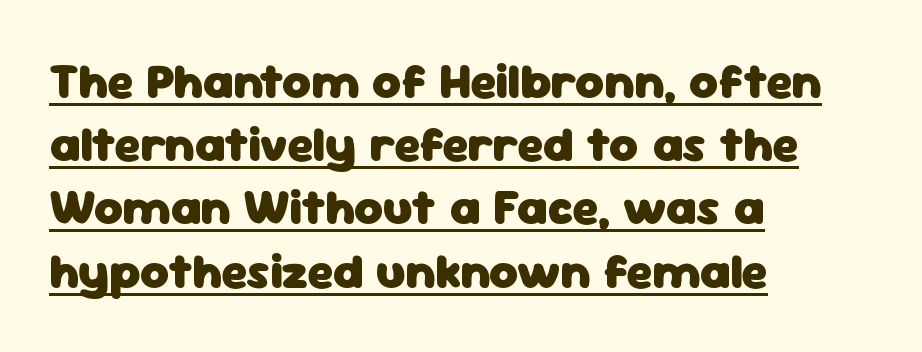
{"serif": "no", "italic": "no", "bold": "yes", "weight": "heavy", "width": "normal", "stroke_contrast": "low", "x_height": "medium", "monospaced": "no", "underline": "yes", "align": "left", "line_spacing": "normal", "line_spacing_ratio": 1.29, "letter_spacing": "normal", "letter_spacing_em": 0.0, "glyph_px": 49}
